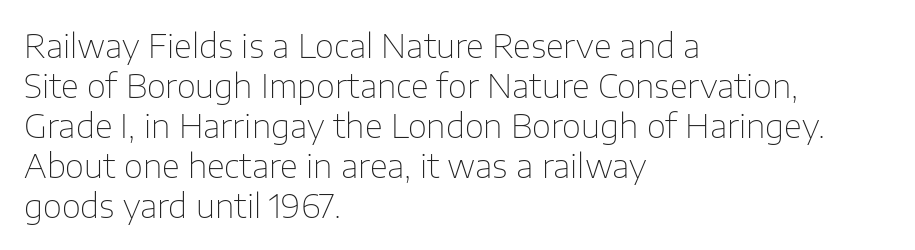
The image shows 33 px thin sans-serif type, upright; set left-aligned, line spacing 1.21x, normal letter spacing, not underlined; low stroke contrast and a medium x-height.
